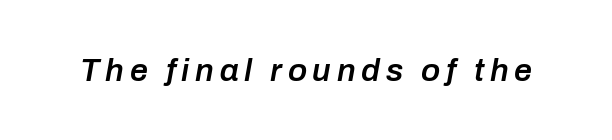
Q: Is the text bold? A: Semi-bold.
Q: Is the text italic (slanted)? A: Yes, it leans right by about 10 degrees.
Q: Is the text underlined? A: No.
Q: Width (condensed, normal, or wide)? A: Normal.
Q: Stroke contrast? A: Low.
Q: x-height? A: Medium.
Q: Monospaced? A: No.
